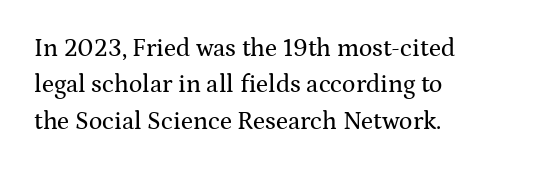
The image shows 25 px text type, upright; set left-aligned, normal line spacing (1.46x), normal letter spacing, not underlined.
